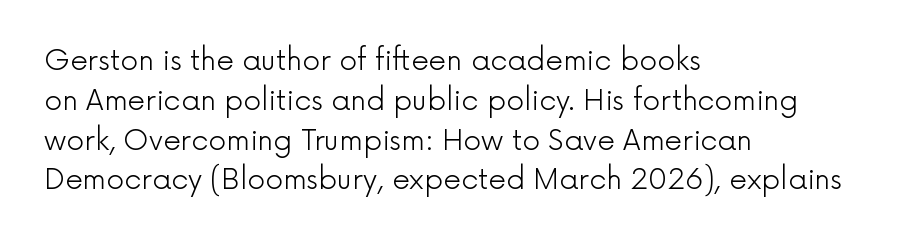
The image shows 28 px light sans-serif type, upright; set left-aligned, normal line spacing (1.42x), normal letter spacing, not underlined; a medium x-height.
